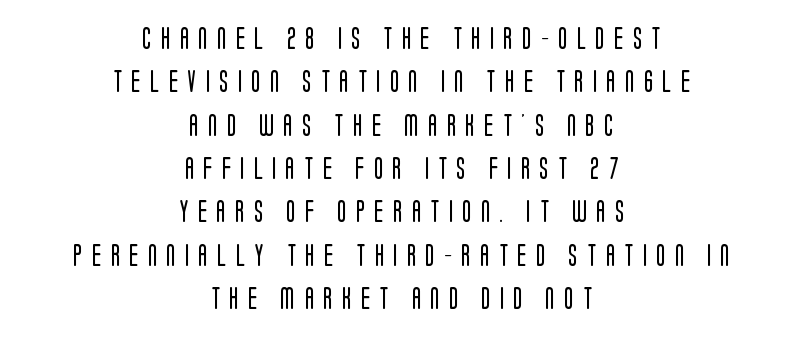
Q: Is the text bold? A: No.
Q: Is the text italic (slanted)? A: No, it is upright.
Q: Is the text underlined? A: No.
Q: How is the paragraph aligned? A: Centered.
Q: Is the spacing between letters normal or unusually wide? A: Unusually wide.
Q: Is the spacing between lines tight, normal or loose? A: Loose.
